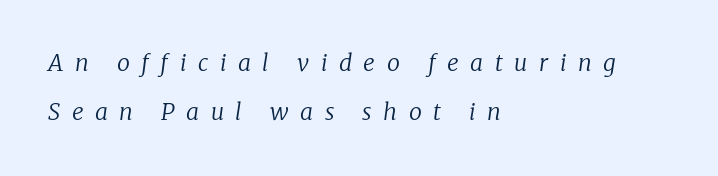
The gaps between neighbouring characters are conspicuously large. The lines are spread far apart with generous leading. The passage shown is not underscored anywhere. The paragraph shown leans on its left margin. Weight: regular or lighter. Notice how the stems are inclined rather than vertical — that's the hallmark of italics.
